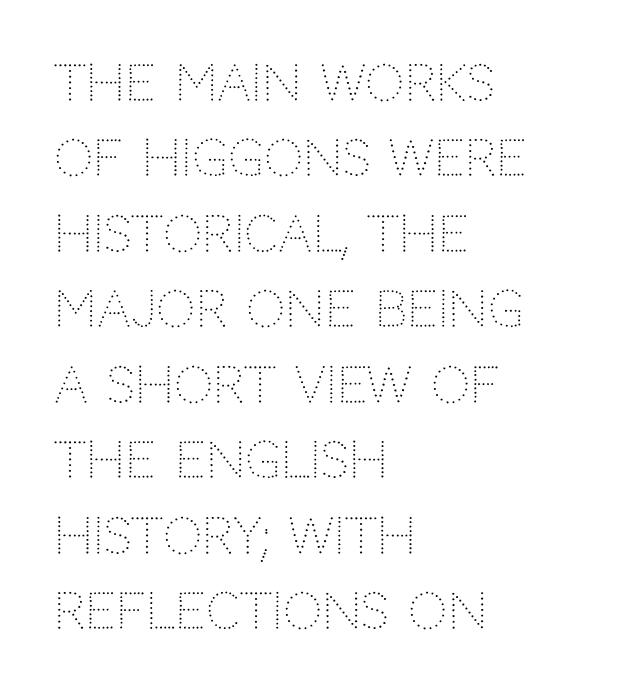
The image shows 49 px light sans-serif type, upright; set left-aligned, normal line spacing (1.54x), normal letter spacing, not underlined; low stroke contrast and a large x-height.
